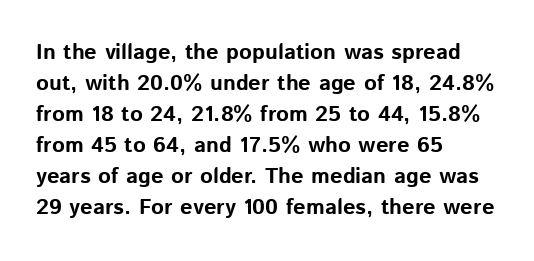
Q: Is the text bold? A: Yes.
Q: Is the text italic (slanted)? A: No, it is upright.
Q: Is the text underlined? A: No.
Q: How is the paragraph aligned? A: Left-aligned.
Q: Is the spacing between letters normal or unusually wide? A: Normal.
Q: Is the spacing between lines tight, normal or loose? A: Normal.
